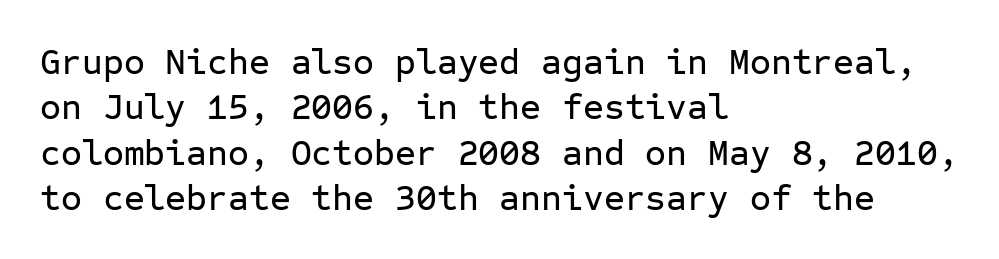
Q: Is the text italic (slanted)? A: No, it is upright.
Q: Is the typeface a serif or a sans-serif typeface? A: Sans-serif.
Q: Is the text underlined? A: No.
Q: How is the paragraph aligned? A: Left-aligned.
Q: Is the spacing between letters normal or unusually wide? A: Normal.
Q: Is the spacing between lines tight, normal or loose? A: Normal.
Q: Width (condensed, normal, or wide)? A: Normal.
Q: Stroke contrast? A: Low.
Q: x-height? A: Medium.
Q: Monospaced? A: Yes.
